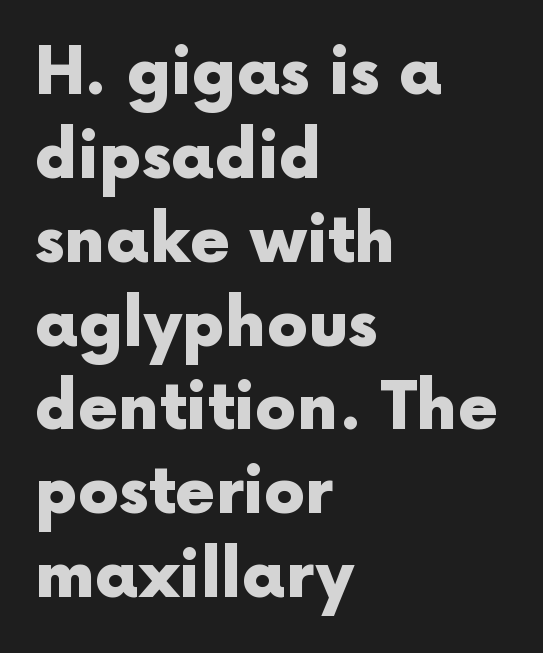
You can tell from the bare stems that sans-serif type was used. Nobody touched the tracking dial on this one. Descenders are the only things crossing below the line. The typography opts for an upright posture over an oblique one.
